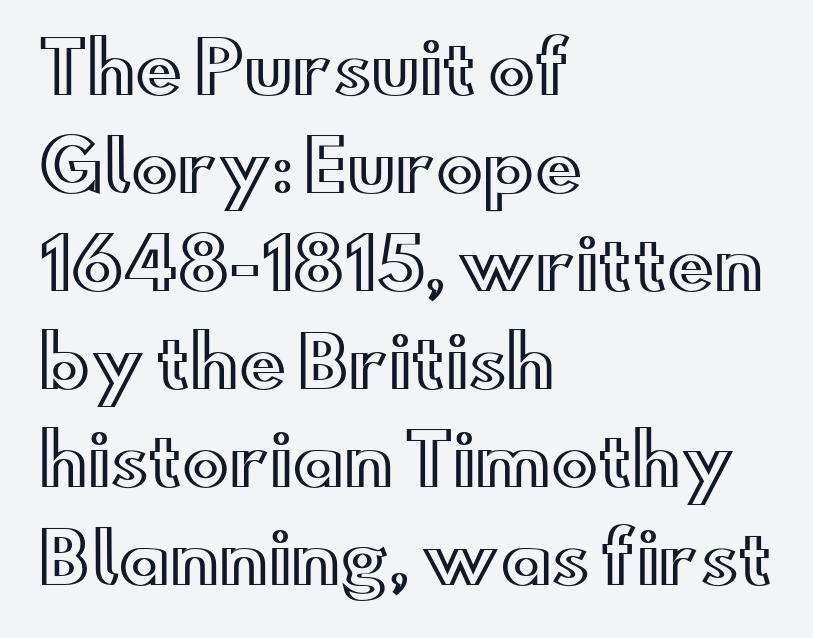
The image shows 70 px wide type, upright; set left-aligned, normal line spacing (1.4x), normal letter spacing, not underlined; a small x-height.
